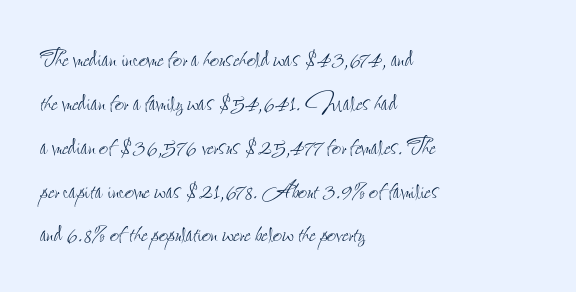
Q: Is the text bold? A: No.
Q: Is the text italic (slanted)? A: Yes.
Q: Is the text underlined? A: No.
Q: How is the paragraph aligned? A: Left-aligned.
Q: Is the spacing between letters normal or unusually wide? A: Normal.
Q: Is the spacing between lines tight, normal or loose? A: Normal.
Q: Width (condensed, normal, or wide)? A: Condensed.
Q: Stroke contrast? A: Low.
Q: x-height? A: Small.
Q: Monospaced? A: No.
